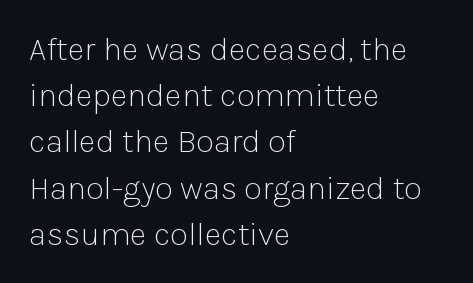
The image shows 33 px light sans-serif type, upright; set left-aligned, normal line spacing (1.4x), normal letter spacing, not underlined; low stroke contrast and a medium x-height.
